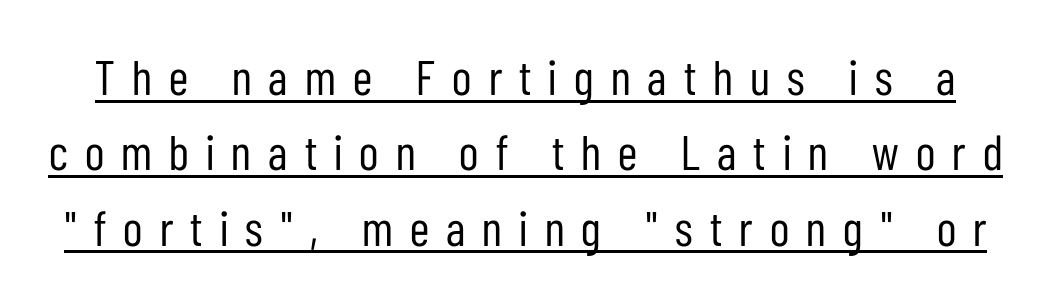
The image shows 49 px regular-weight, condensed sans-serif type, upright; set normal line spacing (1.54x), unusually wide letter spacing (+0.35 em), underlined; low stroke contrast and a medium x-height.
